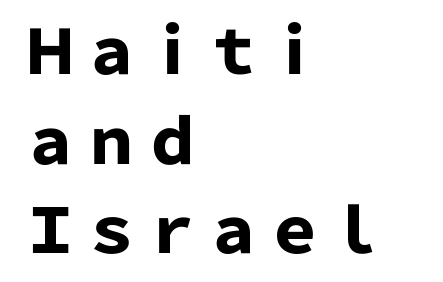
Does the leading feel generous? No, just average. The letters advance in unequal steps, a hallmark of proportional type. The letterforms sit shoulder to shoulder at normal distance. The foot of each line stays bare and open. Classification — sans serif.
